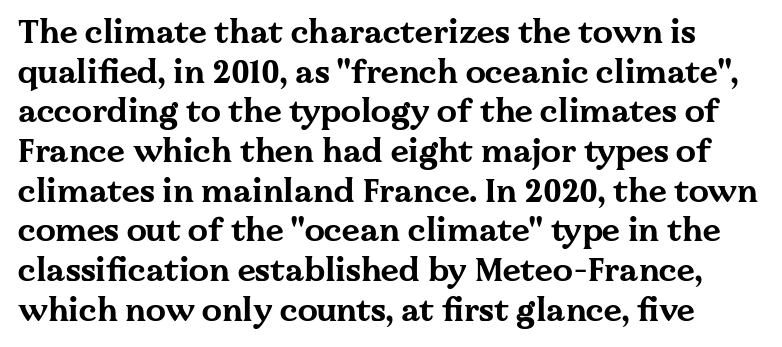
Posture: straight, roman, zero tilt. You can tell from the footed stems that serif type was used. Quick note: underline off. Compared with an ordinary text face, these strokes are far heavier — a full bold. Varying glyph widths throughout — classic text-font behaviour. Nobody touched the tracking dial on this one.
